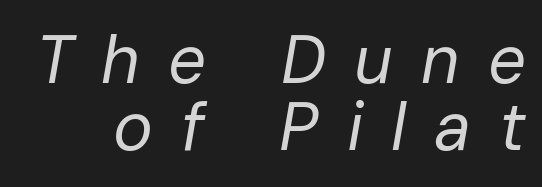
A light-to-regular cut is what we see here. Students, note that the glyphs here are deliberately spaced far apart. If you measured baseline to baseline, you'd find a short distance. Plain, unruled lines of type.
